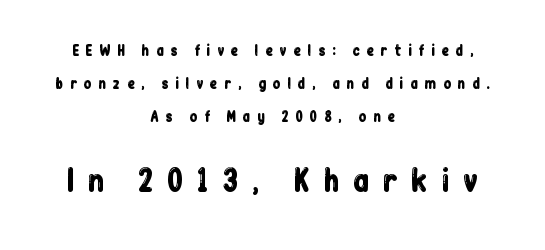
The image shows 29 px condensed sans-serif type, upright; set centered, loose line spacing (2.34x), unusually wide letter spacing (+0.46 em), not underlined; the second (bottom) block is 2.07x larger; low stroke contrast and a medium x-height.
